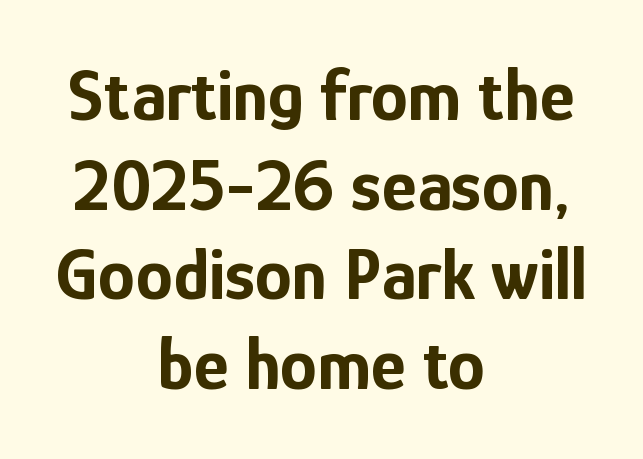
The image shows 74 px bold, condensed sans-serif type, upright; set centered, line spacing 1.21x, normal letter spacing, not underlined; low stroke contrast and a medium x-height.
